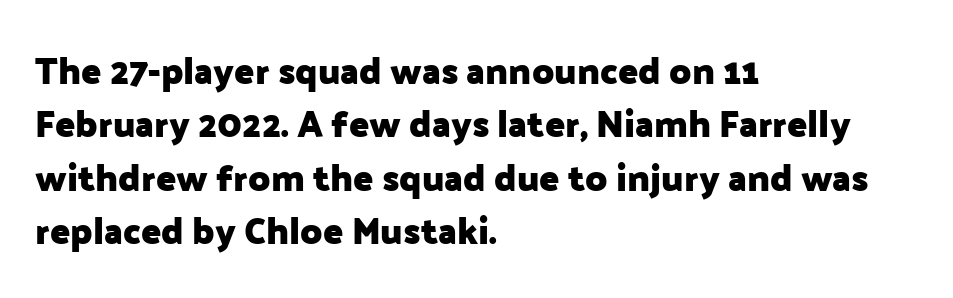
The image shows 37 px heavy sans-serif type, upright; set left-aligned, normal line spacing (1.44x), normal letter spacing, not underlined; low stroke contrast and a medium x-height.
